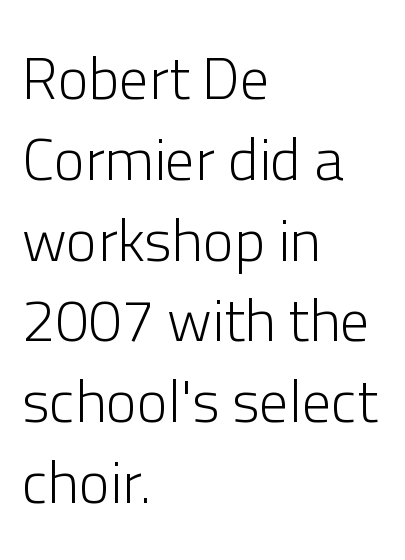
The string is rendered with underlining switched off. Glyph-to-glyph distance matches everyday printed text. Note the varied advance widths — an 'i' is clearly narrower than an 'm'. One-word summary of the alignment: left.
